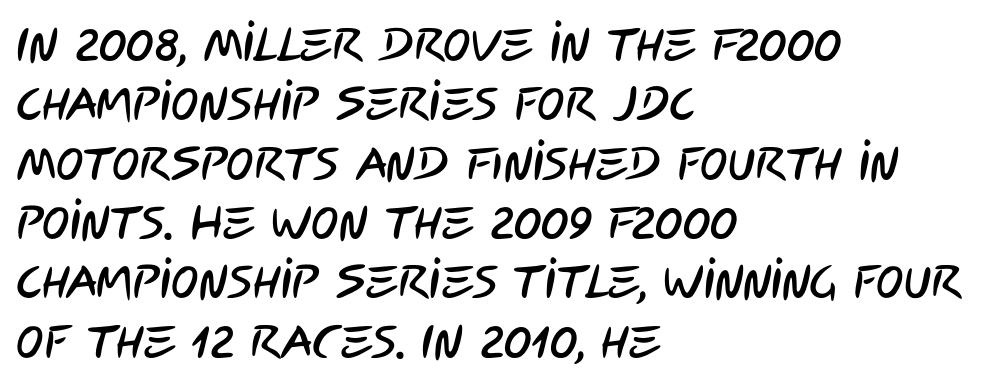
Examine the stroke ends and you'll find no serifs. Compared with typical paragraphs, the rows here are spaced about the same. Rule under the text: the space is simply empty. Character widths vary here, with narrow letters taking less room than wide ones. Letter spacing: default. Horizontally, the lines are justified to the leading edge only.
